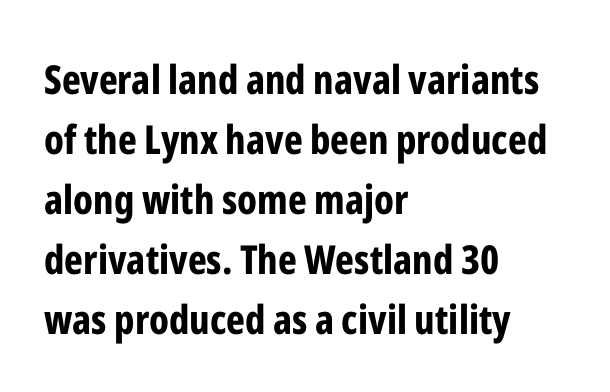
Q: Is the text bold? A: Yes.
Q: Is the text italic (slanted)? A: No, it is upright.
Q: Is the typeface a serif or a sans-serif typeface? A: Sans-serif.
Q: Is the text underlined? A: No.
Q: How is the paragraph aligned? A: Left-aligned.
Q: Is the spacing between letters normal or unusually wide? A: Normal.
Q: Is the spacing between lines tight, normal or loose? A: Normal.
Q: Width (condensed, normal, or wide)? A: Condensed.
Q: Stroke contrast? A: Low.
Q: x-height? A: Medium.
Q: Monospaced? A: No.
